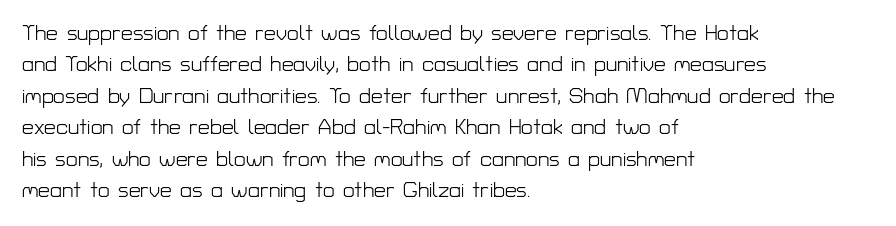
The image shows 21 px text type, upright; set left-aligned, normal line spacing (1.5x), normal letter spacing, not underlined.
